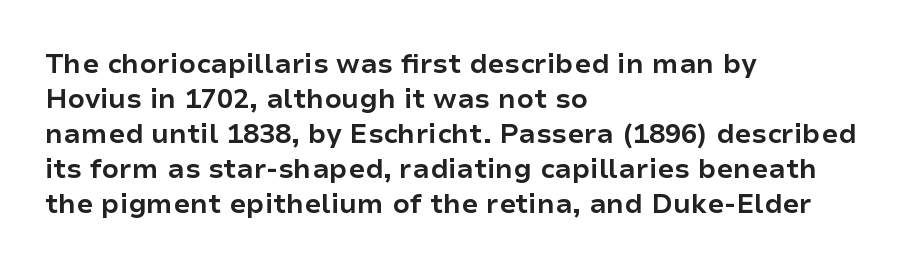
{"italic": "no", "bold": "yes", "underline": "no", "align": "left", "line_spacing": "normal", "line_spacing_ratio": 1.3, "letter_spacing": "normal", "letter_spacing_em": 0.0, "glyph_px": 27}
